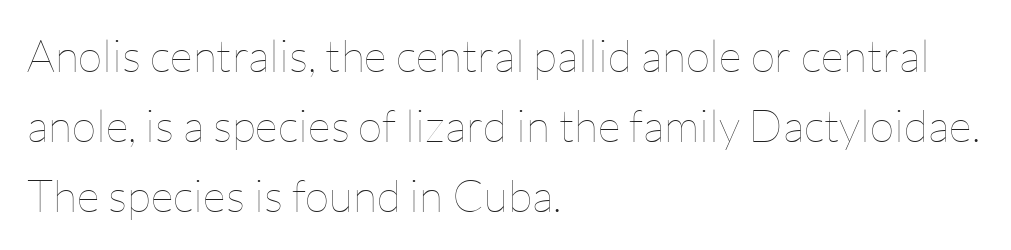
The image shows 45 px thin type, upright; set left-aligned, normal line spacing (1.56x), normal letter spacing, not underlined; low stroke contrast and a medium x-height.
